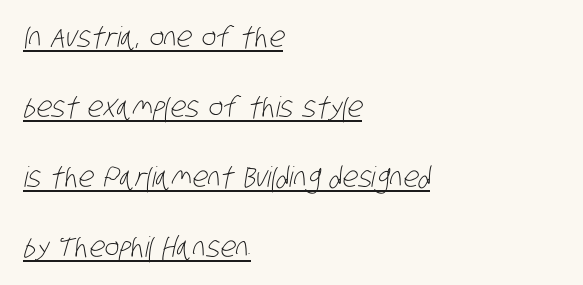
{"serif": "no", "bold": "no", "weight": "light", "width": "condensed", "stroke_contrast": "low", "x_height": "large", "monospaced": "no", "underline": "yes", "align": "left", "line_spacing": "loose", "line_spacing_ratio": 2.5, "letter_spacing": "normal", "letter_spacing_em": 0.0, "glyph_px": 28}
